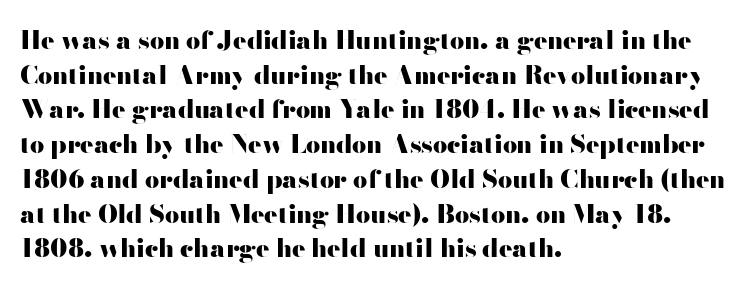
The image shows 25 px bold type, upright; set left-aligned, normal line spacing (1.39x), normal letter spacing, not underlined.
